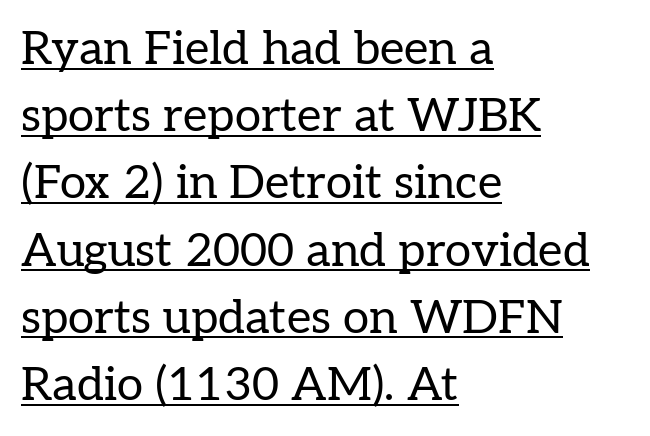
Line beginnings align vertically; line endings do not. Vertical spacing — default. Style check: upright. This sample has the flowing, uneven cadence of proportional lettering. The designer went with a serif here, giving each stem small feet. Emphasis is given by a line drawn under the lettering.
